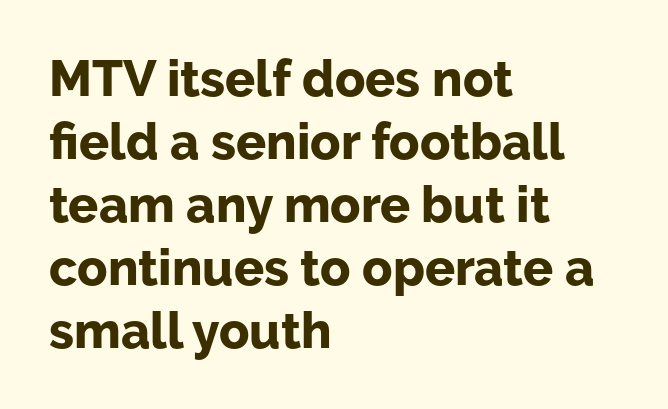
{"serif": "no", "italic": "no", "bold": "yes", "weight": "bold", "width": "normal", "stroke_contrast": "low", "x_height": "medium", "monospaced": "no", "underline": "no", "align": "left", "line_spacing": "normal", "line_spacing_ratio": 1.26, "letter_spacing": "normal", "letter_spacing_em": 0.0, "glyph_px": 50}
